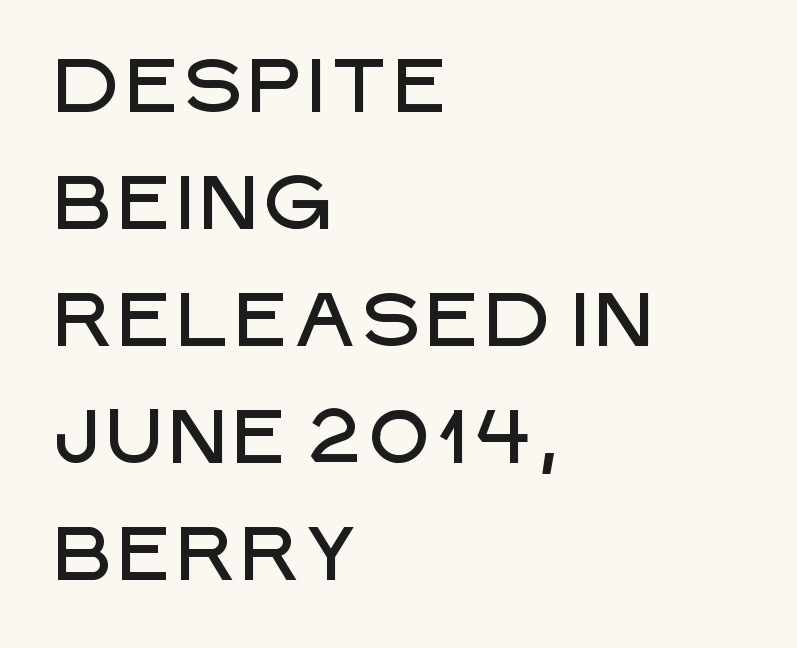
The image shows 76 px sans-serif type, upright; set left-aligned, normal line spacing (1.54x), normal letter spacing, not underlined; low stroke contrast and a large x-height.
